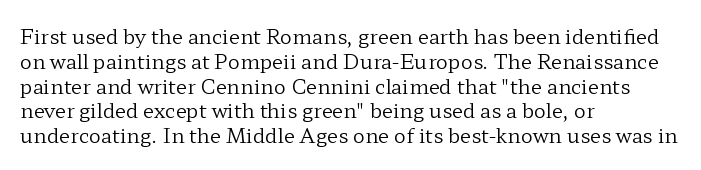
Each stroke keeps to a modest, everyday thickness or less. The type is set solid horizontally, with unmodified tracking. Italic: no, the glyphs are upright roman. In CSS terms this would be text-align: left.
